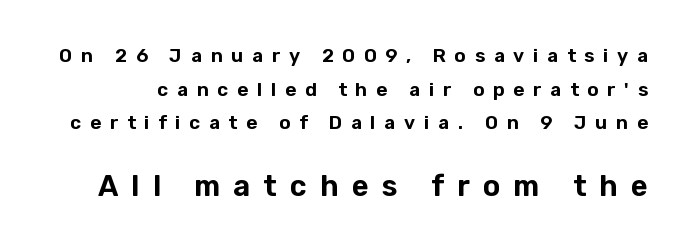
{"serif": "no", "italic": "no", "width": "normal", "stroke_contrast": "low", "x_height": "medium", "monospaced": "no", "underline": "no", "line_spacing_ratio": 1.77, "letter_spacing": "wide", "letter_spacing_em": 0.46, "larger_block": "second", "size_ratio": 1.53, "glyph_px": 29}
